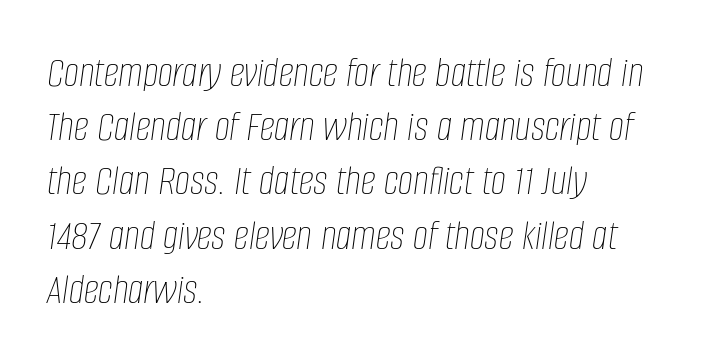
The image shows 43 px thin, condensed type, italic (leaning right); set left-aligned, normal line spacing (1.26x), normal letter spacing, not underlined; low stroke contrast and a large x-height.
